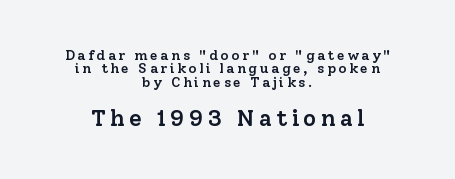
Q: Is the text bold? A: Semi-bold.
Q: Is the text italic (slanted)? A: No, it is upright.
Q: Is the text underlined? A: No.
Q: How is the paragraph aligned? A: Centered.
Q: Is the spacing between lines tight, normal or loose? A: Tight.
Q: Which block of text is set in a larger size, the first (top) or the second (bottom)? A: The second (bottom) one.
